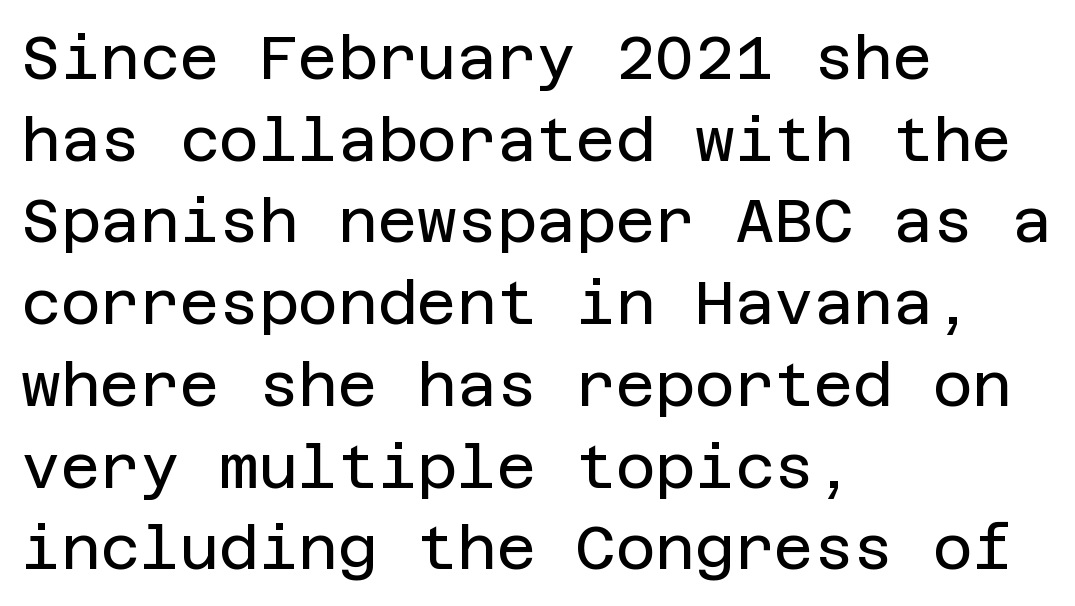
{"serif": "no", "italic": "no", "bold": "no", "weight": "regular", "width": "normal", "stroke_contrast": "low", "x_height": "large", "underline": "no", "align": "left", "line_spacing": "normal", "line_spacing_ratio": 1.34, "letter_spacing": "normal", "letter_spacing_em": 0.0, "glyph_px": 61}
